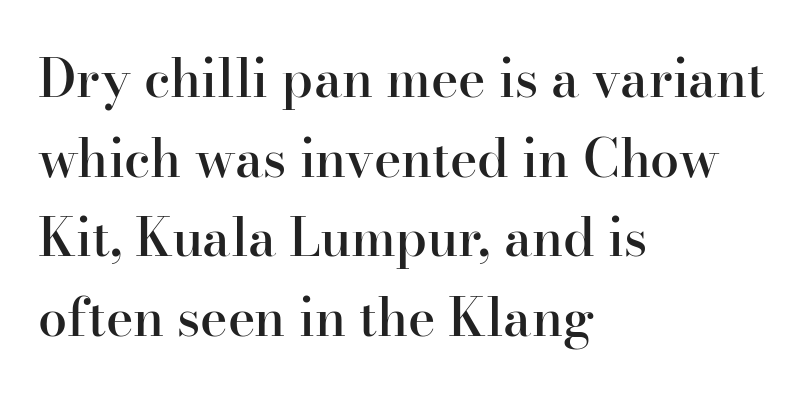
Character widths vary here, with narrow letters taking less room than wide ones. Quick note: underline off. Serif or sans? Serif — the stroke terminals have little feet. The letters are semibold — heavier than regular but short of a full bold. If you drew a line through each stem, it would be perfectly vertical.
